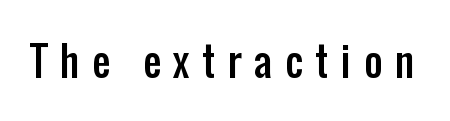
The image shows 40 px condensed sans-serif type, upright; set unusually wide letter spacing (+0.32 em), not underlined; low stroke contrast and a medium x-height.
